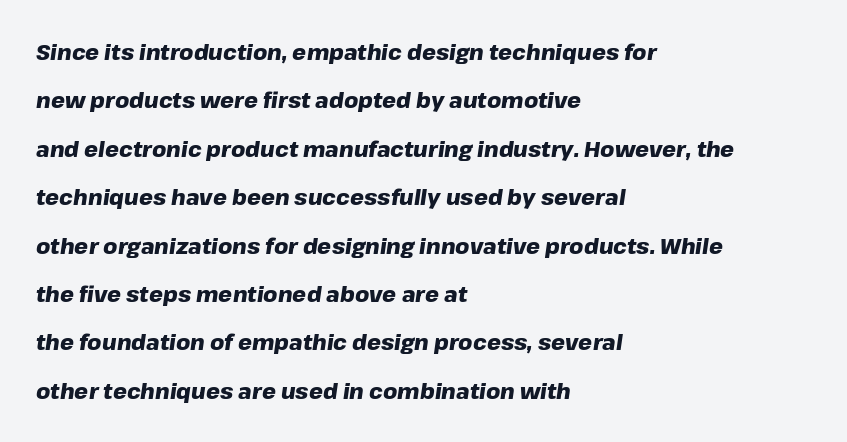
{"italic": "yes", "lean": "right", "slant_degrees": 8, "bold": "yes", "underline": "no", "align": "left", "line_spacing": "loose", "line_spacing_ratio": 2.2, "letter_spacing": "normal", "letter_spacing_em": 0.0, "glyph_px": 22}
